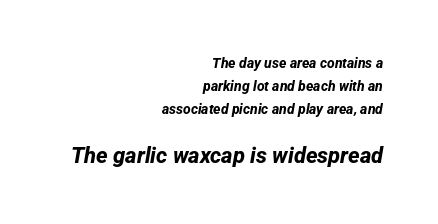
Students, note that the glyphs here touch the page at normal intervals. A full-strength bold gives these letters their thick strokes. Interline gaps are of average width in this sample. Block two is the big one; block one sits smaller above it.
